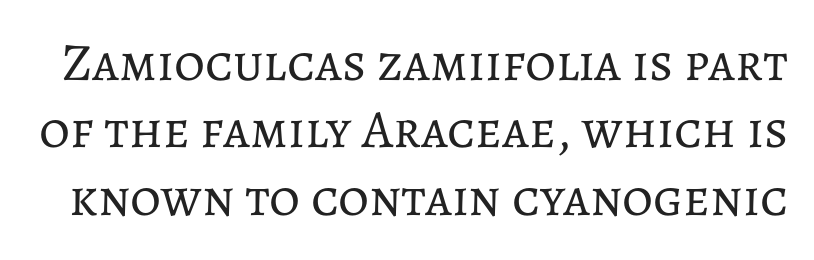
Check under the words: just untouched page. The rendering keeps characters at their native spacing. The letters stand straight up with perfectly vertical stems. The passage shown is typed in a proportional face where columns would drift. The typeface has the unassuming heft of standard copy or less. What's the leading like? Ordinary, nothing unusual.
